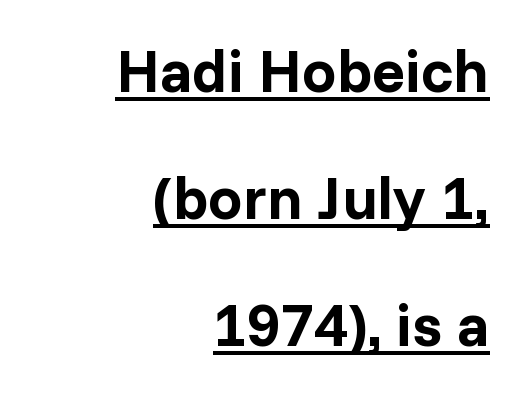
{"serif": "no", "italic": "no", "bold": "yes", "weight": "bold", "width": "normal", "stroke_contrast": "low", "x_height": "medium", "monospaced": "no", "underline": "yes", "align": "right", "line_spacing": "loose", "line_spacing_ratio": 2.08, "letter_spacing": "normal", "letter_spacing_em": 0.0, "glyph_px": 61}
